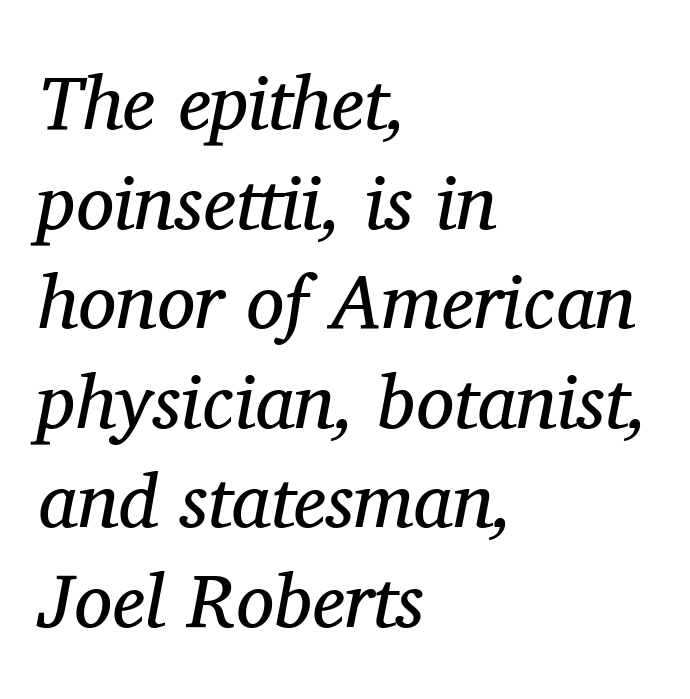
The image shows 76 px regular-weight serif type, italic (leaning right); set left-aligned, normal line spacing (1.31x), normal letter spacing, not underlined; medium stroke contrast and a medium x-height.
